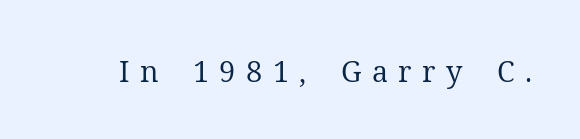
The image shows 29 px regular-weight serif type, upright; set unusually wide letter spacing (+0.36 em), not underlined; medium stroke contrast and a medium x-height.
